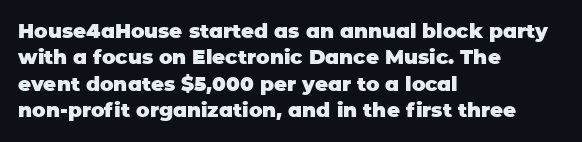
The image shows 20 px bold type, upright; set left-aligned, normal line spacing (1.32x), normal letter spacing, not underlined.
